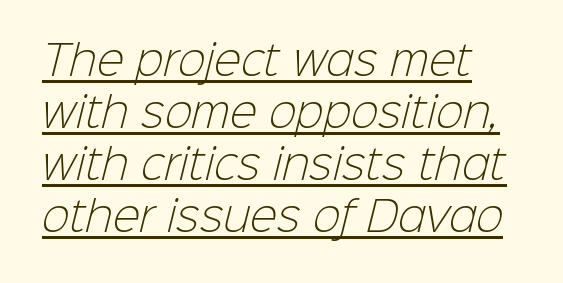
Whoever set this chose a conventional vertical rhythm. Somebody hit Ctrl+U on this one — the words are underlined. Proportional: the letters do not fall into vertical columns. Letters have the restrained weight of plain body copy at most. Regarding serifs, this sample does without them. Notice how the passage keeps a crisp vertical edge on the left only.
